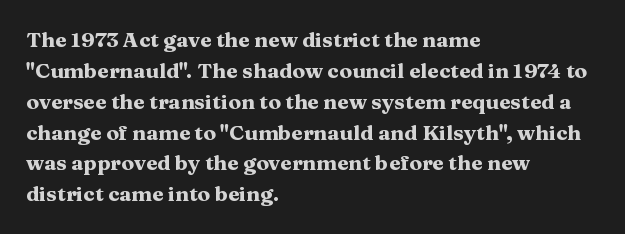
Posture: vertical. A classic flush-left, rag-right setting is used for this passage. Horizontal bands of white between lines are of average thickness. Each word holds together tightly as a unit, with standard inter-letter gaps. The font is running at its bold setting.
